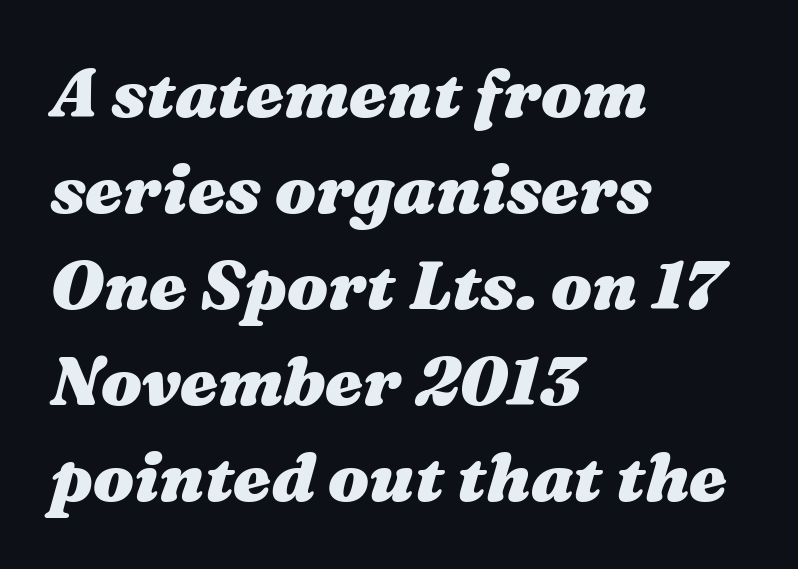
Q: Is the text bold? A: Yes.
Q: Is the text italic (slanted)? A: Yes, it leans right by about 16 degrees.
Q: Is the text underlined? A: No.
Q: How is the paragraph aligned? A: Left-aligned.
Q: Is the spacing between letters normal or unusually wide? A: Normal.
Q: Is the spacing between lines tight, normal or loose? A: Normal.
Q: Width (condensed, normal, or wide)? A: Wide.
Q: Stroke contrast? A: Medium.
Q: x-height? A: Medium.
Q: Monospaced? A: No.
